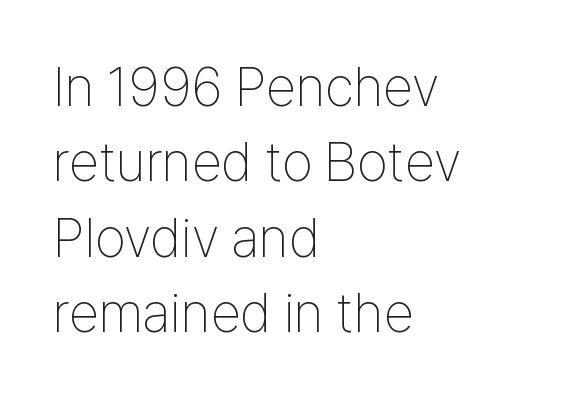
The image shows 55 px thin, condensed sans-serif type, upright; set left-aligned, normal line spacing (1.37x), normal letter spacing, not underlined; low stroke contrast and a medium x-height.
